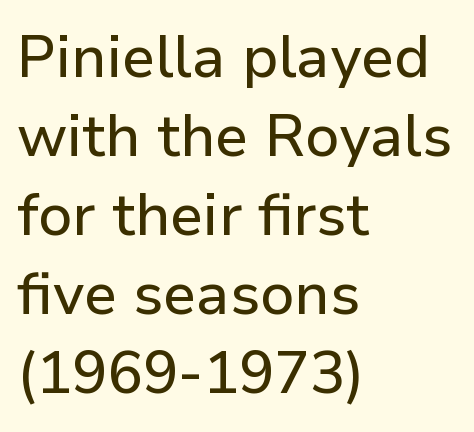
Check the space under the baseline: it is left empty. A normal amount of white space separates one row of letters from the next. The compositor pushed each line to the left boundary. Note the varied advance widths — an 'i' is clearly narrower than an 'm'. Do the letters lean? They stand straight.
